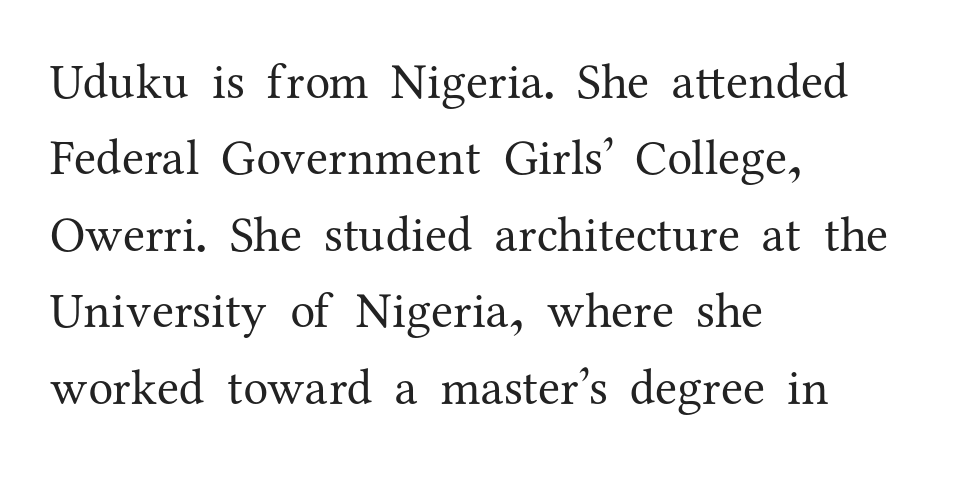
{"serif": "yes", "italic": "no", "bold": "no", "weight": "regular", "width": "normal", "stroke_contrast": "medium", "x_height": "medium", "monospaced": "no", "underline": "no", "align": "left", "line_spacing": "normal", "line_spacing_ratio": 1.53, "letter_spacing": "normal", "letter_spacing_em": 0.0, "glyph_px": 50}
